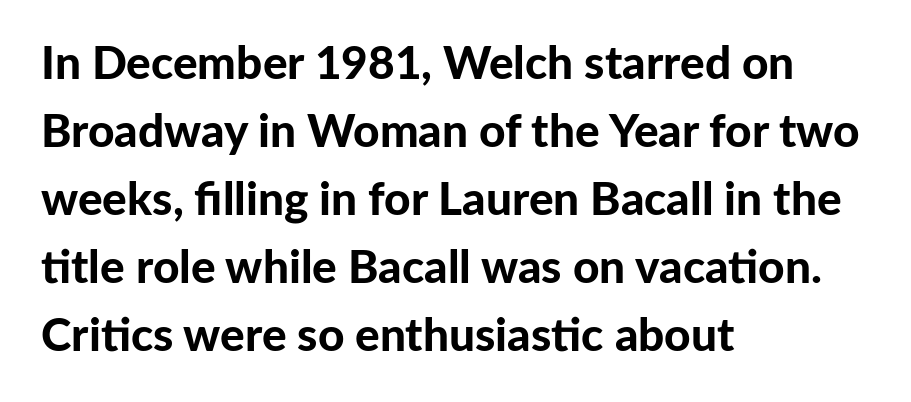
Each line starts at the same left margin while the right side varies. Do the characters align in a grid? No, the font is proportional. Stroke thickness is high; the sample reads as a true bold. You could call the tracking neutral — neither tight nor loose.
